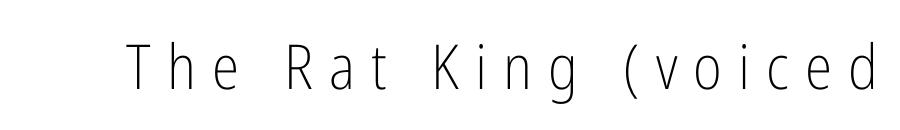
The letterforms stand isolated, each surrounded by extra space. Think of a printed novel: that variable character pitch is what you see here. Honestly, there is no underline to notice here at all. Serif or sans? Sans — the stroke terminals are bare. The letters stand straight up with perfectly vertical stems. Is the stroke heavy? The answer is a plain regular-or-lighter.
